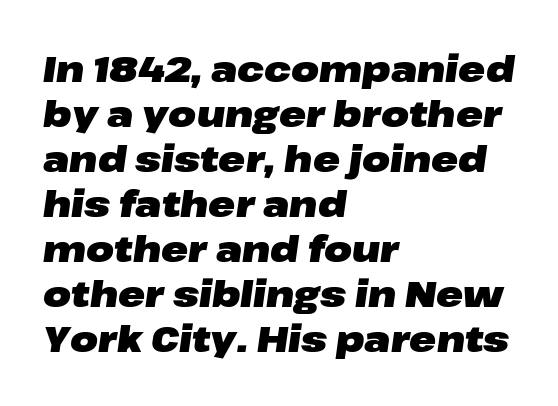
{"italic": "yes", "lean": "right", "slant_degrees": 8, "bold": "yes", "weight": "heavy", "width": "wide", "stroke_contrast": "low", "x_height": "medium", "monospaced": "no", "underline": "no", "align": "left", "line_spacing": "normal", "line_spacing_ratio": 1.25, "letter_spacing": "normal", "letter_spacing_em": 0.0, "glyph_px": 36}
